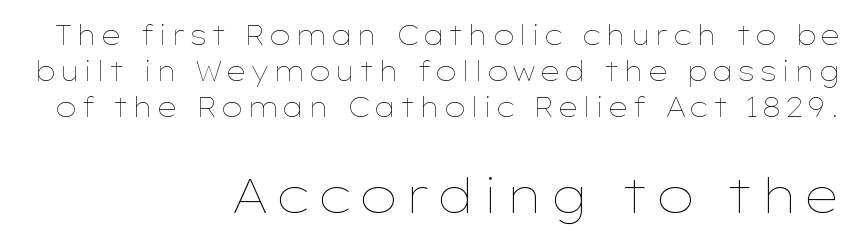
{"italic": "no", "bold": "no", "weight": "thin", "width": "wide", "stroke_contrast": "low", "x_height": "medium", "monospaced": "no", "underline": "no", "align": "right", "line_spacing": "normal", "line_spacing_ratio": 1.34, "larger_block": "second", "size_ratio": 1.78, "glyph_px": 48}
